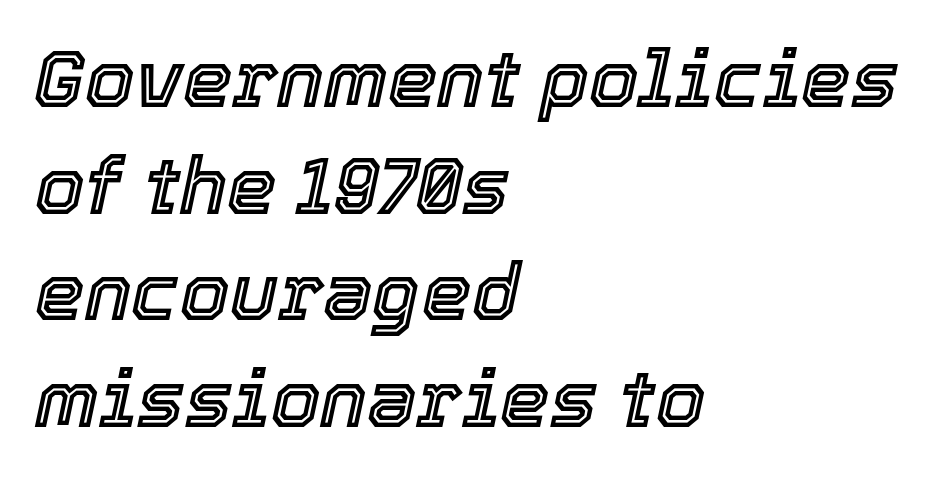
The face used here is proportionally spaced, like ordinary book or web type. The paragraph has a hard left edge and a soft right edge. Unmarked baselines from the first word to the last. Reading down the column, the eye jumps a familiar distance to each next line. Quick note: italic. Tracking here is standard; glyphs follow each other at the usual distance.
